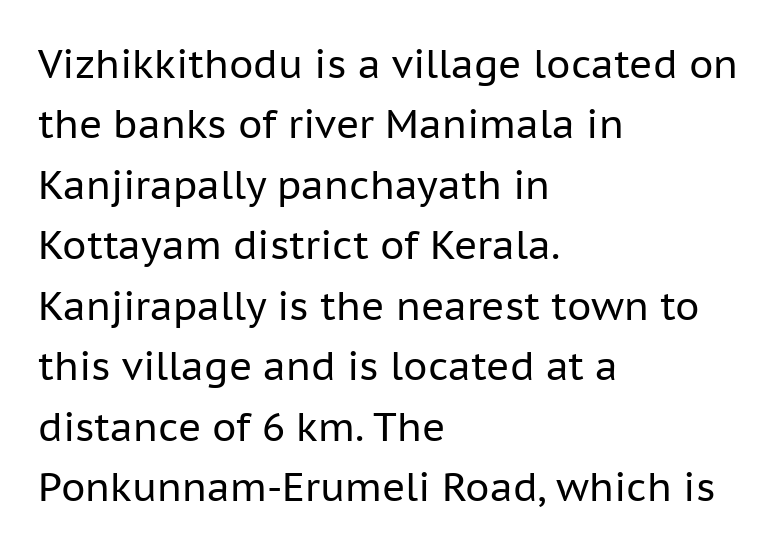
{"serif": "no", "italic": "no", "bold": "no", "weight": "regular", "width": "normal", "stroke_contrast": "low", "x_height": "medium", "monospaced": "no", "underline": "no", "align": "left", "line_spacing": "normal", "line_spacing_ratio": 1.55, "letter_spacing": "normal", "letter_spacing_em": 0.0, "glyph_px": 39}
